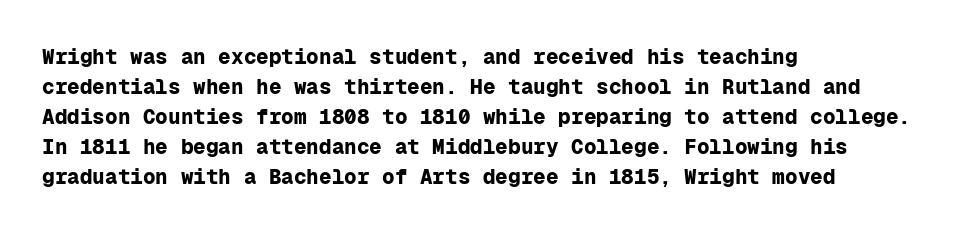
The font's upright variant was chosen for this text. These lines keep a tight, regular rhythm from letter to letter. Notice how thick the strokes are: this is what a full bold looks like. These lines sit exactly where default settings would place them.
